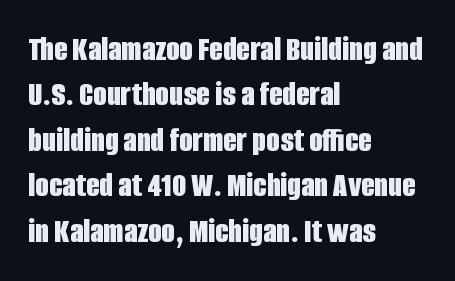
Q: Is the text bold? A: Yes.
Q: Is the text italic (slanted)? A: No, it is upright.
Q: Is the typeface a serif or a sans-serif typeface? A: Sans-serif.
Q: Is the text underlined? A: No.
Q: How is the paragraph aligned? A: Left-aligned.
Q: Is the spacing between letters normal or unusually wide? A: Normal.
Q: Is the spacing between lines tight, normal or loose? A: Normal.
Q: Width (condensed, normal, or wide)? A: Condensed.
Q: Stroke contrast? A: Low.
Q: x-height? A: Large.
Q: Monospaced? A: No.
